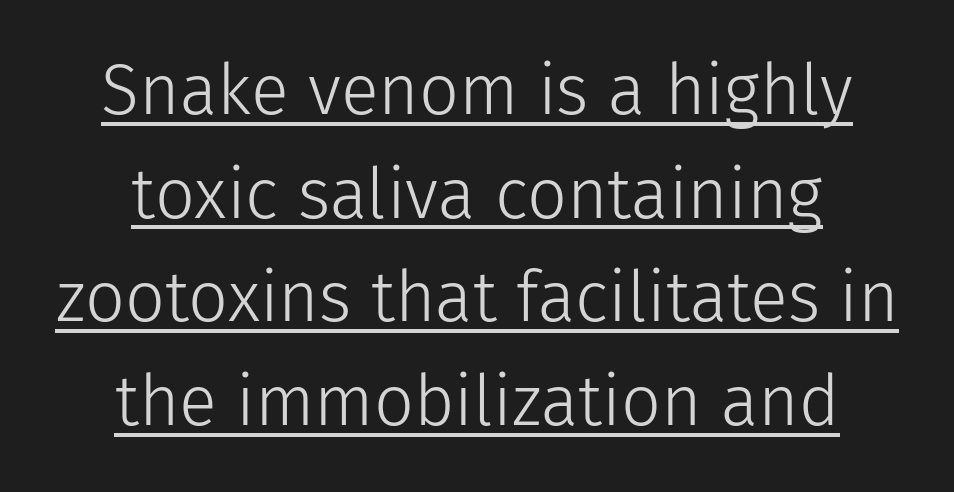
{"serif": "no", "italic": "no", "bold": "no", "weight": "light", "width": "normal", "stroke_contrast": "low", "x_height": "medium", "monospaced": "no", "underline": "yes", "align": "center", "line_spacing": "normal", "line_spacing_ratio": 1.48, "letter_spacing": "normal", "letter_spacing_em": 0.0, "glyph_px": 70}
